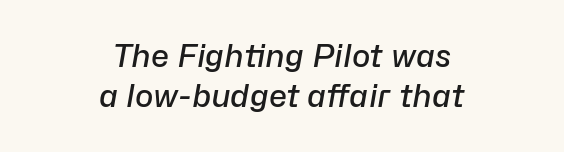
Do the characters align in a grid? No, the font is proportional. Where is the straight margin? There isn't one; the lines are centered. There's an unmistakable incline to the writing here. You could call the tracking neutral — neither tight nor loose.
